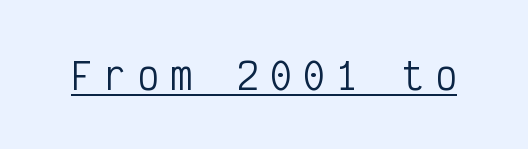
Q: Is the text bold? A: No.
Q: Is the text italic (slanted)? A: No, it is upright.
Q: Is the typeface a serif or a sans-serif typeface? A: Sans-serif.
Q: Is the text underlined? A: Yes.
Q: Is the spacing between letters normal or unusually wide? A: Unusually wide.
Q: Width (condensed, normal, or wide)? A: Condensed.
Q: Stroke contrast? A: Low.
Q: x-height? A: Medium.
Q: Monospaced? A: Yes.
